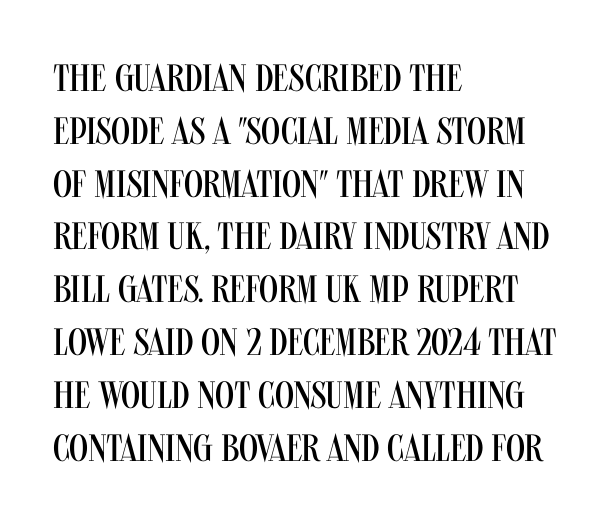
The image shows 38 px regular-weight, condensed sans-serif type, upright; set left-aligned, normal line spacing (1.39x), normal letter spacing, not underlined; medium stroke contrast and a large x-height.
